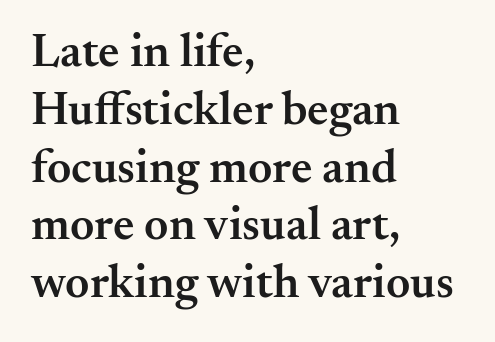
The image shows 47 px semibold serif type, upright; set left-aligned, line spacing 1.23x, normal letter spacing, not underlined; medium stroke contrast and a small x-height.
